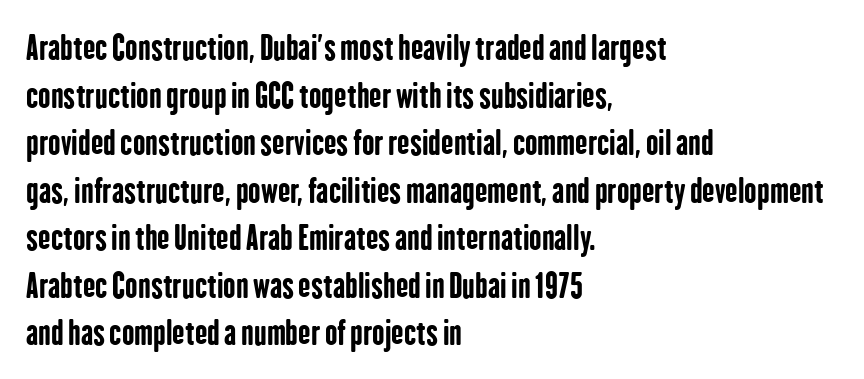
Q: Is the text bold? A: Yes.
Q: Is the text italic (slanted)? A: No, it is upright.
Q: Is the typeface a serif or a sans-serif typeface? A: Sans-serif.
Q: Is the text underlined? A: No.
Q: How is the paragraph aligned? A: Left-aligned.
Q: Is the spacing between letters normal or unusually wide? A: Normal.
Q: Is the spacing between lines tight, normal or loose? A: Normal.
Q: Width (condensed, normal, or wide)? A: Condensed.
Q: Stroke contrast? A: Low.
Q: x-height? A: Medium.
Q: Monospaced? A: No.
